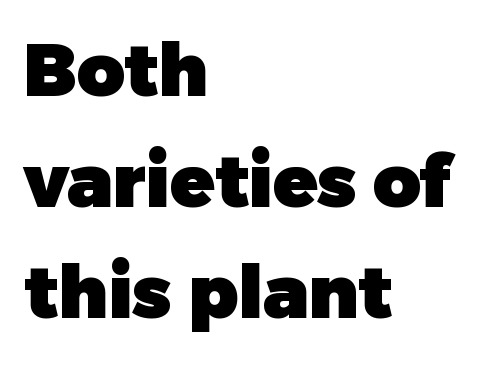
{"serif": "no", "italic": "no", "bold": "yes", "weight": "heavy", "width": "normal", "stroke_contrast": "low", "x_height": "medium", "monospaced": "no", "underline": "no", "align": "left", "line_spacing": "normal", "line_spacing_ratio": 1.52, "letter_spacing": "normal", "letter_spacing_em": 0.0, "glyph_px": 73}
